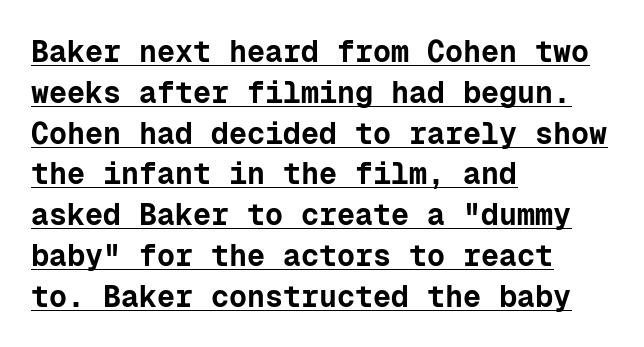
Q: Is the text bold? A: Yes.
Q: Is the text italic (slanted)? A: No, it is upright.
Q: Is the typeface a serif or a sans-serif typeface? A: Sans-serif.
Q: Is the text underlined? A: Yes.
Q: How is the paragraph aligned? A: Left-aligned.
Q: Is the spacing between letters normal or unusually wide? A: Normal.
Q: Is the spacing between lines tight, normal or loose? A: Normal.
Q: Width (condensed, normal, or wide)? A: Normal.
Q: Stroke contrast? A: Low.
Q: x-height? A: Medium.
Q: Monospaced? A: Yes.
